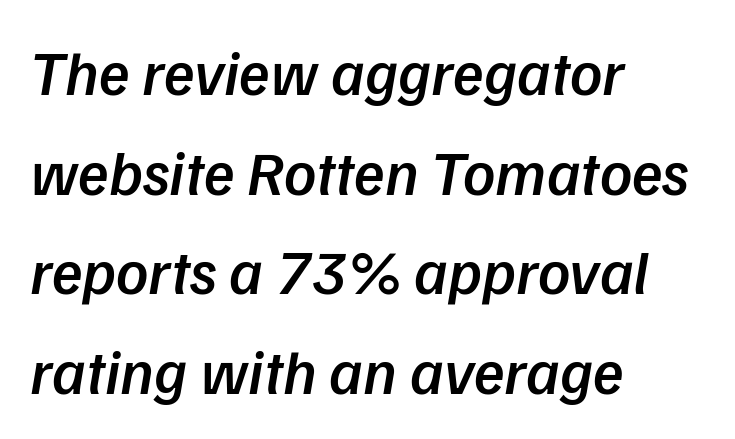
Q: Is the text bold? A: Semi-bold.
Q: Is the typeface a serif or a sans-serif typeface? A: Sans-serif.
Q: Is the text underlined? A: No.
Q: How is the paragraph aligned? A: Left-aligned.
Q: Is the spacing between letters normal or unusually wide? A: Normal.
Q: Is the spacing between lines tight, normal or loose? A: Normal.
Q: Width (condensed, normal, or wide)? A: Normal.
Q: Stroke contrast? A: Low.
Q: x-height? A: Medium.
Q: Monospaced? A: No.
